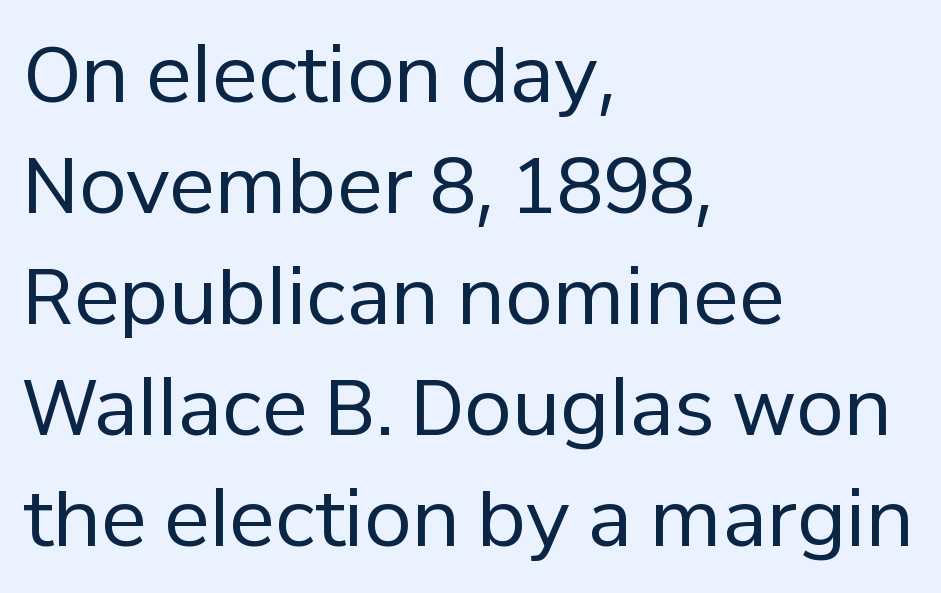
{"serif": "no", "italic": "no", "bold": "no", "weight": "regular", "width": "normal", "stroke_contrast": "low", "x_height": "medium", "monospaced": "no", "underline": "no", "align": "left", "line_spacing": "normal", "line_spacing_ratio": 1.44, "letter_spacing": "normal", "letter_spacing_em": 0.0, "glyph_px": 77}
